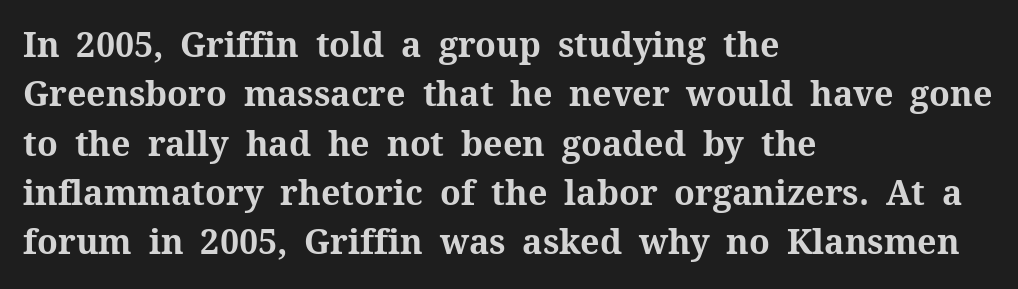
Clear beneath every line of the passage. Here the glyphs are tracked normally, forming tight word shapes. The font is running at its bold setting. Casual observation: everything's shoved over to the left. Each new line begins a customary step beneath the previous one. Type style note: has serifs.
